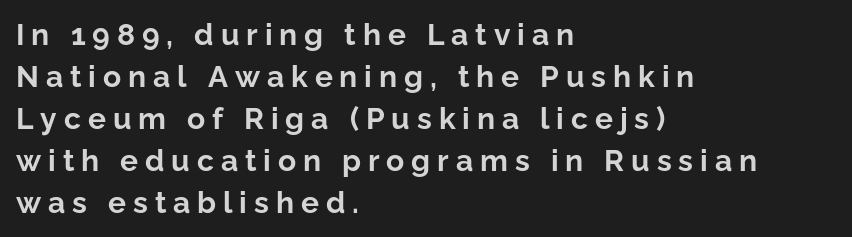
Q: Is the text bold? A: Yes.
Q: Is the text italic (slanted)? A: No, it is upright.
Q: Is the typeface a serif or a sans-serif typeface? A: Sans-serif.
Q: Is the text underlined? A: No.
Q: How is the paragraph aligned? A: Left-aligned.
Q: Is the spacing between letters normal or unusually wide? A: Unusually wide.
Q: Is the spacing between lines tight, normal or loose? A: Normal.
Q: Width (condensed, normal, or wide)? A: Normal.
Q: Stroke contrast? A: Low.
Q: x-height? A: Medium.
Q: Monospaced? A: No.
